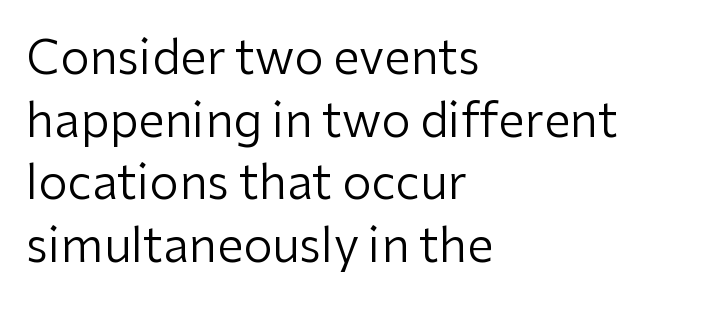
No feet cap the strokes, marking this as sans-serif type. Baseline-to-baseline distance is the conventional proportion of letter height. Summary of weight: not heavy and not bold. Italic? Not at all — the glyphs are vertical. Quick note: underline off. The typesetter chose a ragged-right arrangement here.
